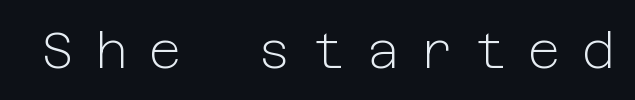
The image shows 51 px light sans-serif type, upright; set unusually wide letter spacing (+0.41 em), not underlined; low stroke contrast and a medium x-height.
